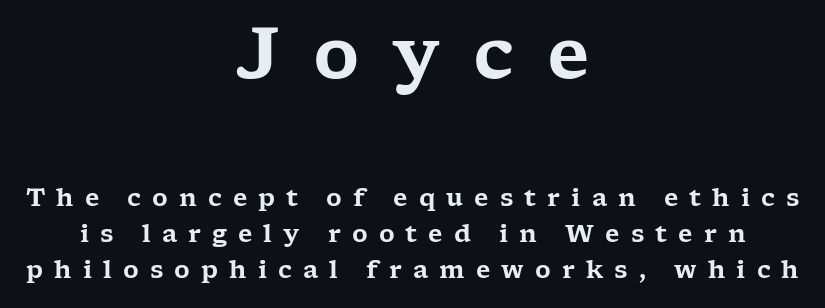
Q: Is the text italic (slanted)? A: No, it is upright.
Q: Is the typeface a serif or a sans-serif typeface? A: Serif.
Q: Is the text underlined? A: No.
Q: How is the paragraph aligned? A: Centered.
Q: Is the spacing between letters normal or unusually wide? A: Unusually wide.
Q: Is the spacing between lines tight, normal or loose? A: Normal.
Q: Which block of text is set in a larger size, the first (top) or the second (bottom)? A: The first (top) one.
Q: Width (condensed, normal, or wide)? A: Wide.
Q: Stroke contrast? A: Low.
Q: x-height? A: Medium.
Q: Monospaced? A: No.
